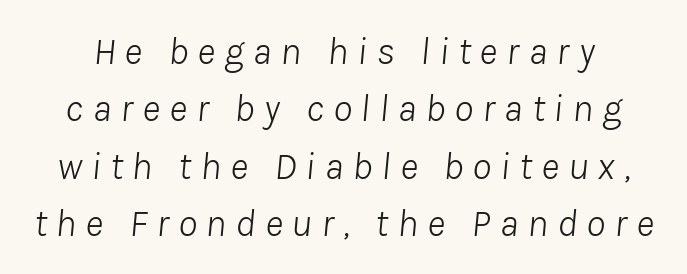
The image shows 39 px light type, italic (leaning right); set normal line spacing (1.47x), unusually wide letter spacing (+0.23 em), not underlined; low stroke contrast and a medium x-height.
